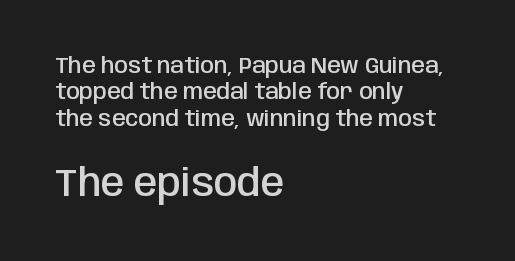
A typesetter would call this proportional, since set widths differ per character. Typographic density is moderately raised because the face is semibold. The passage shown is typeset with a sans-serif family. Has an underline been added? It has not.
